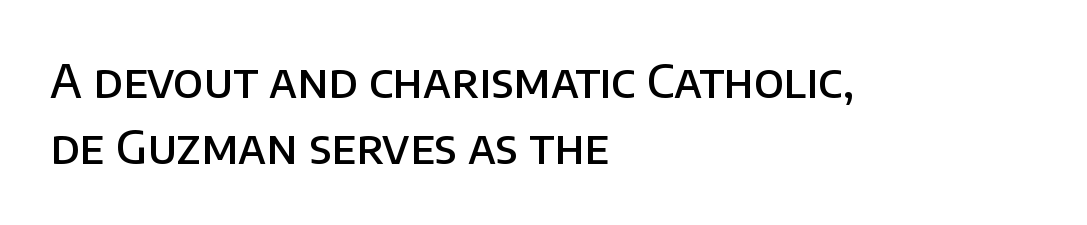
Q: Is the text bold? A: Semi-bold.
Q: Is the text italic (slanted)? A: No, it is upright.
Q: Is the typeface a serif or a sans-serif typeface? A: Sans-serif.
Q: Is the text underlined? A: No.
Q: How is the paragraph aligned? A: Left-aligned.
Q: Is the spacing between letters normal or unusually wide? A: Normal.
Q: Is the spacing between lines tight, normal or loose? A: Normal.
Q: Width (condensed, normal, or wide)? A: Normal.
Q: Stroke contrast? A: Low.
Q: x-height? A: Large.
Q: Monospaced? A: No.
